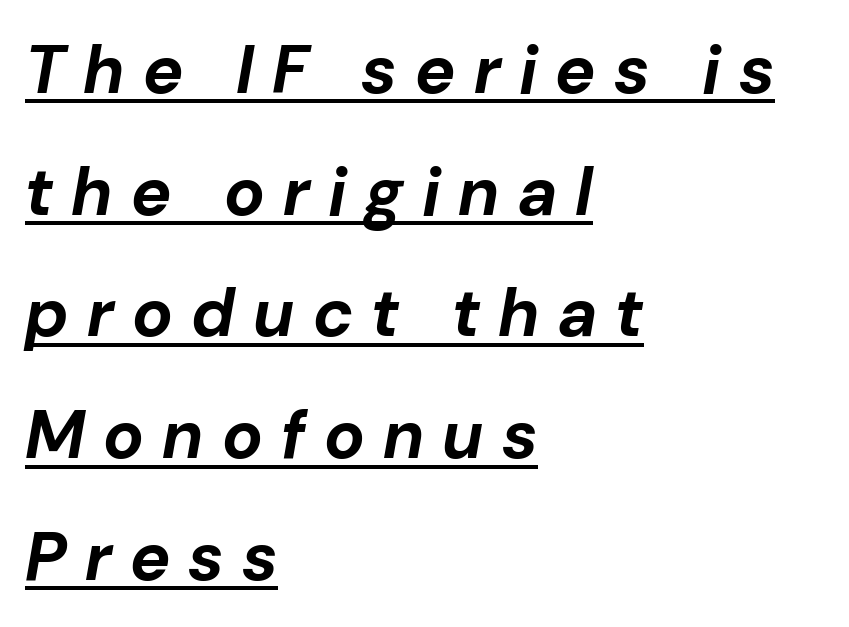
Looks like someone drew a line under every word here. The rendering uses a bold face; every stroke is thick and dark. Spacing verdict: proportional, widths tailored to each character. The paragraph has a hard left edge and a soft right edge. The gaps between neighbouring characters are conspicuously large. The face used here has a pronounced slope to its letters.
